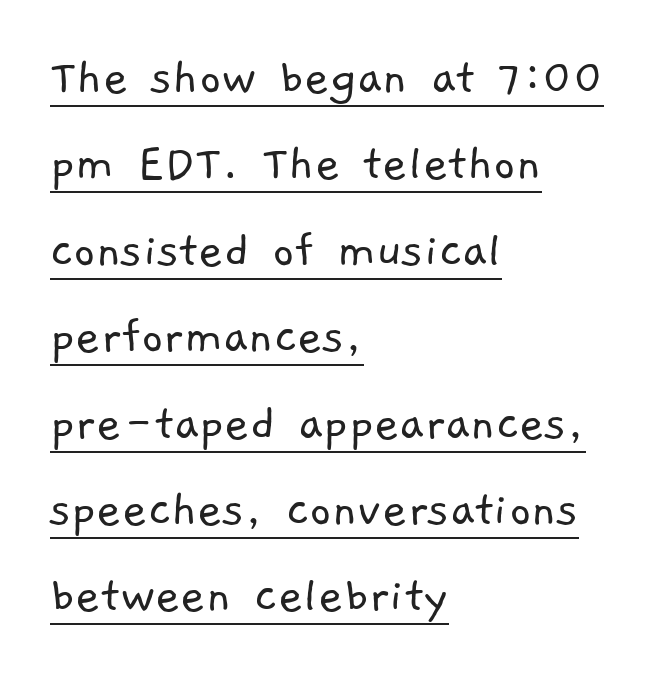
Q: Is the text bold? A: No.
Q: Is the typeface a serif or a sans-serif typeface? A: Sans-serif.
Q: Is the text underlined? A: Yes.
Q: How is the paragraph aligned? A: Left-aligned.
Q: Is the spacing between letters normal or unusually wide? A: Normal.
Q: Is the spacing between lines tight, normal or loose? A: Normal.
Q: Width (condensed, normal, or wide)? A: Normal.
Q: Stroke contrast? A: Low.
Q: x-height? A: Medium.
Q: Monospaced? A: No.
